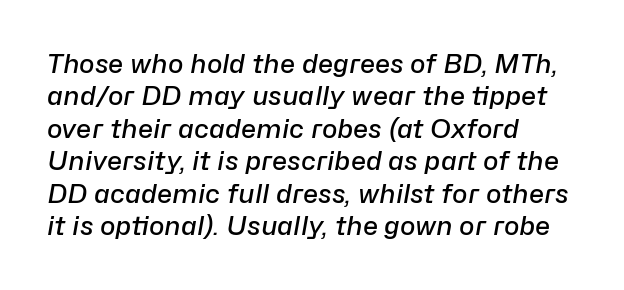
The image shows 26 px text type, italic (leaning right); set left-aligned, normal line spacing (1.25x), normal letter spacing, not underlined.
